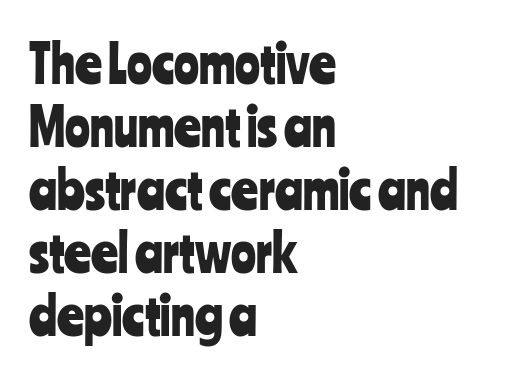
The image shows 52 px condensed sans-serif type, upright; set left-aligned, line spacing 1.21x, normal letter spacing, not underlined; low stroke contrast and a medium x-height.
